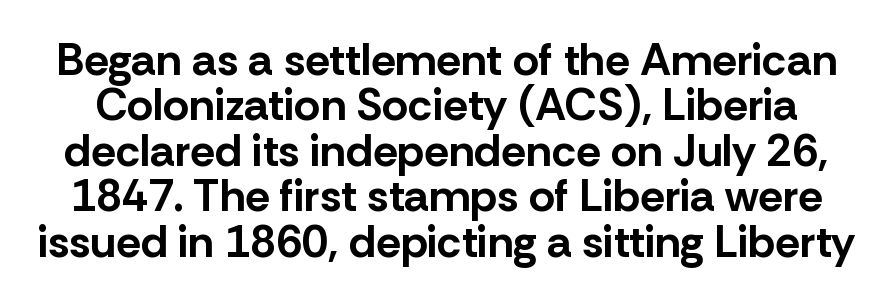
Descenders hang freely into open space. Heavy-handed strokes throughout: this text is bold. Is this a fixed-width face? No — the glyphs have proportional, varying widths. The face used here is rendered with its standard letterfit. When letters stand straight like this, we call the style roman or upright. What kind of face is this? One without serifs — a sans.
